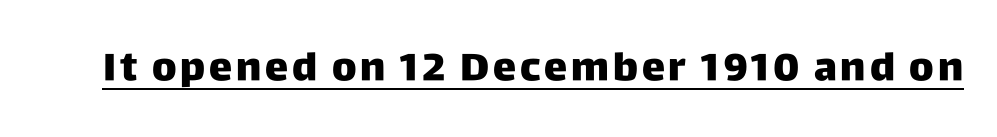
The image shows 39 px heavy sans-serif type, upright; set underlined; low stroke contrast and a large x-height.
